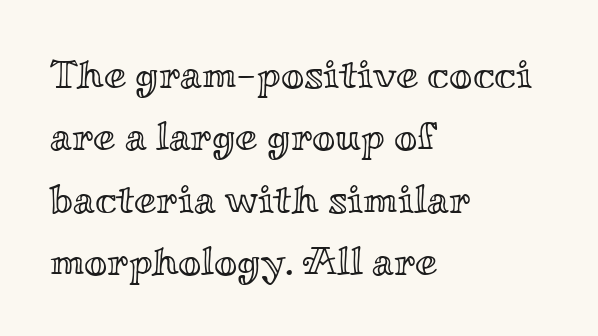
Q: Is the text italic (slanted)? A: No, it is upright.
Q: Is the text underlined? A: No.
Q: How is the paragraph aligned? A: Left-aligned.
Q: Is the spacing between letters normal or unusually wide? A: Normal.
Q: Is the spacing between lines tight, normal or loose? A: Normal.
Q: Width (condensed, normal, or wide)? A: Wide.
Q: x-height? A: Small.
Q: Monospaced? A: No.
